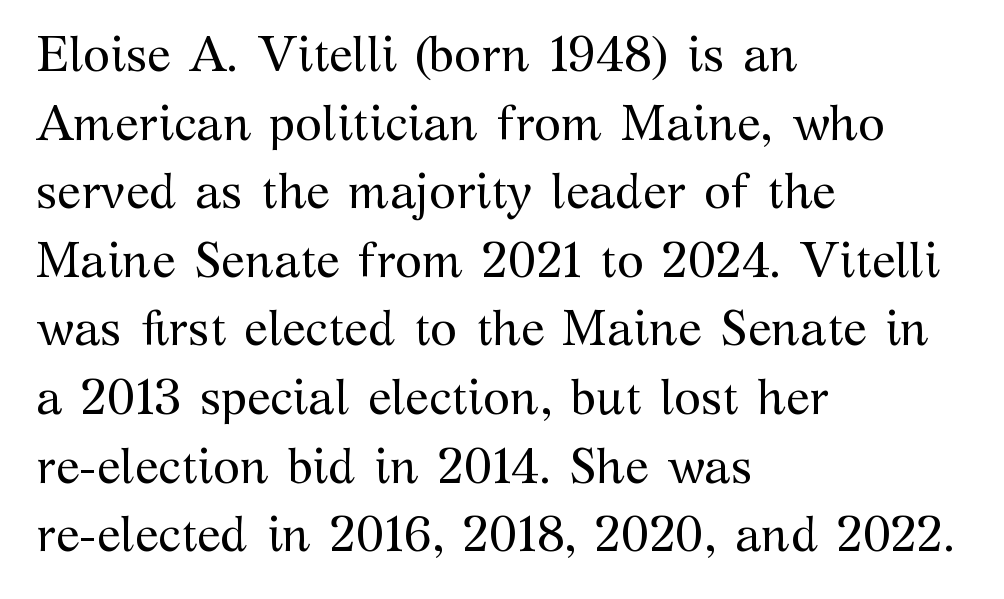
{"serif": "yes", "italic": "no", "bold": "no", "weight": "regular", "width": "normal", "stroke_contrast": "medium", "x_height": "medium", "monospaced": "no", "underline": "no", "align": "left", "line_spacing": "normal", "line_spacing_ratio": 1.4, "letter_spacing": "normal", "letter_spacing_em": 0.0, "glyph_px": 49}
